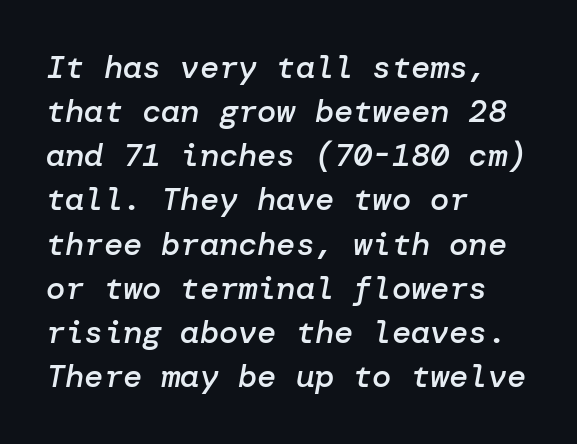
The image shows 32 px semibold type, italic (leaning right); set left-aligned, normal line spacing (1.38x), normal letter spacing, not underlined; low stroke contrast and a medium x-height.
